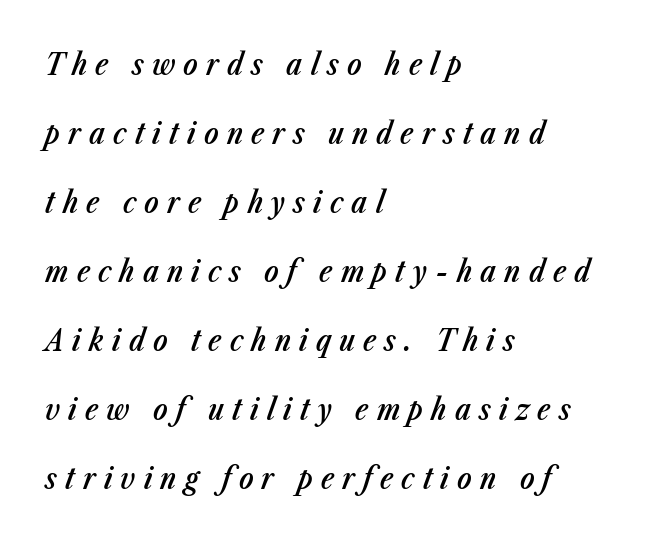
Q: Is the text bold? A: Semi-bold.
Q: Is the text italic (slanted)? A: Yes, it leans right by about 23 degrees.
Q: Is the text underlined? A: No.
Q: How is the paragraph aligned? A: Left-aligned.
Q: Is the spacing between letters normal or unusually wide? A: Unusually wide.
Q: Is the spacing between lines tight, normal or loose? A: Loose.
Q: Width (condensed, normal, or wide)? A: Condensed.
Q: Stroke contrast? A: Low.
Q: x-height? A: Medium.
Q: Monospaced? A: No.
